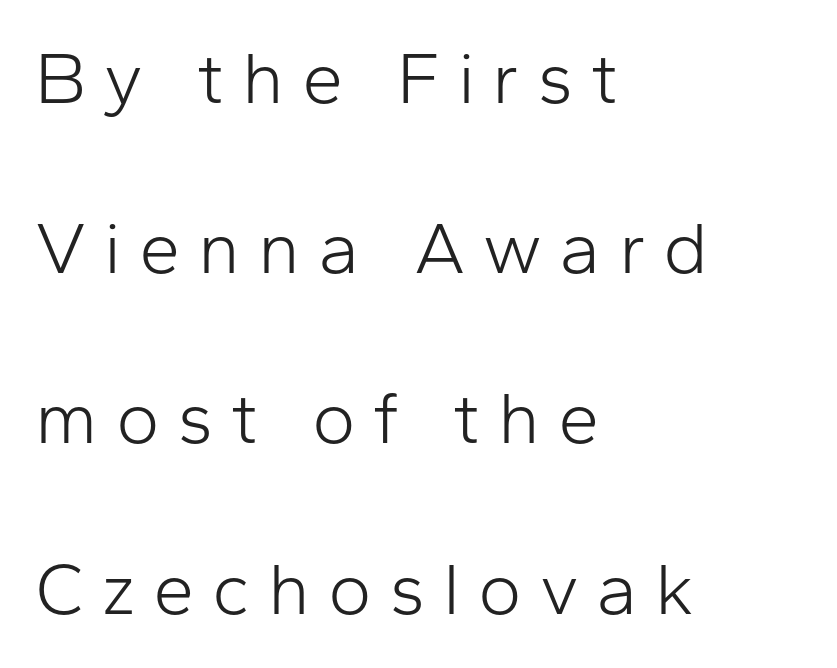
Is there much room between lines? Yes — plenty of vertical air separates them. In CSS terms this would be text-align: left. Quick note: not italic, upright. You could not count columns in this text — the font is proportionally spaced.
